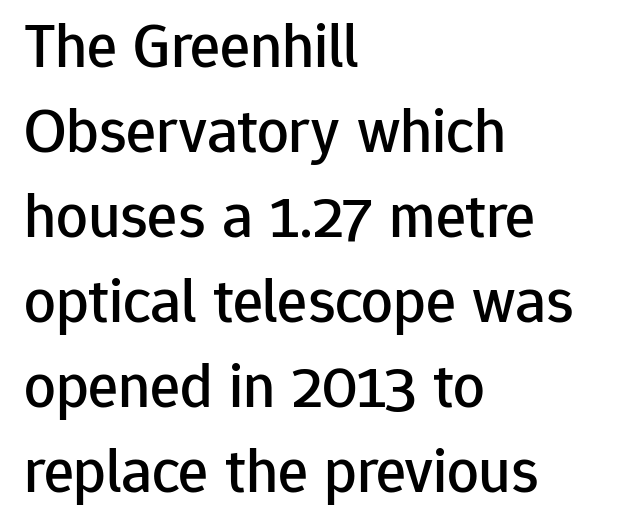
The image shows 63 px sans-serif type, upright; set left-aligned, normal line spacing (1.35x), normal letter spacing, not underlined; low stroke contrast and a medium x-height.
